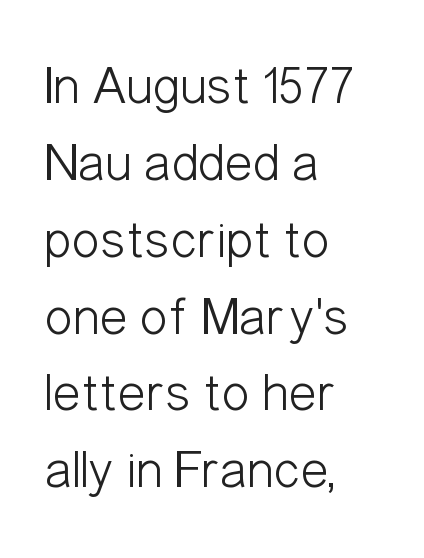
Underline: absent. The line-height multiplier appears to be the usual default. The weight would be labelled regular, book, light, or lighter still. The lettering stays uniformly vertical, giving the passage a roman look. This sample has the flowing, uneven cadence of proportional lettering. Spacing between characters is what you'd get straight out of the box.
